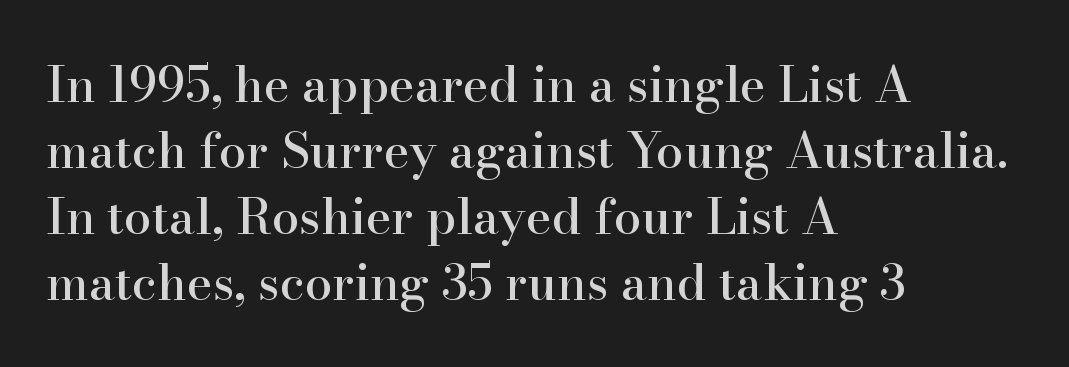
{"serif": "yes", "italic": "no", "width": "normal", "stroke_contrast": "high", "x_height": "small", "monospaced": "no", "underline": "no", "align": "left", "line_spacing": "normal", "line_spacing_ratio": 1.35, "letter_spacing": "normal", "letter_spacing_em": 0.0, "glyph_px": 49}
